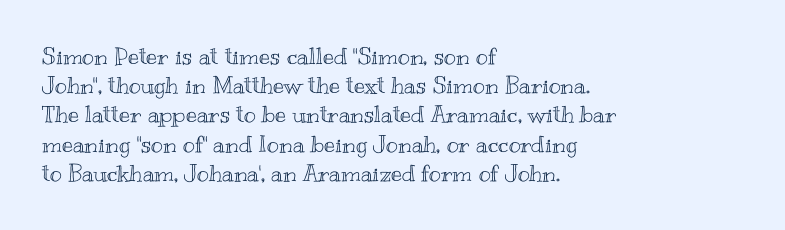
Interline gaps are of average width in this sample. Short note: letters normally spaced. Posture: vertical. The strip under each line holds only bare page. Which margin do the lines hug? The left one — the right edge is uneven.
